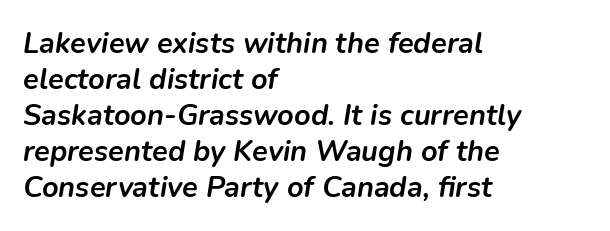
{"italic": "yes", "lean": "right", "slant_degrees": 9, "bold": "yes", "weight": "semibold", "width": "normal", "stroke_contrast": "low", "x_height": "medium", "monospaced": "no", "underline": "no", "align": "left", "line_spacing_ratio": 1.24, "letter_spacing": "normal", "letter_spacing_em": 0.0, "glyph_px": 29}
